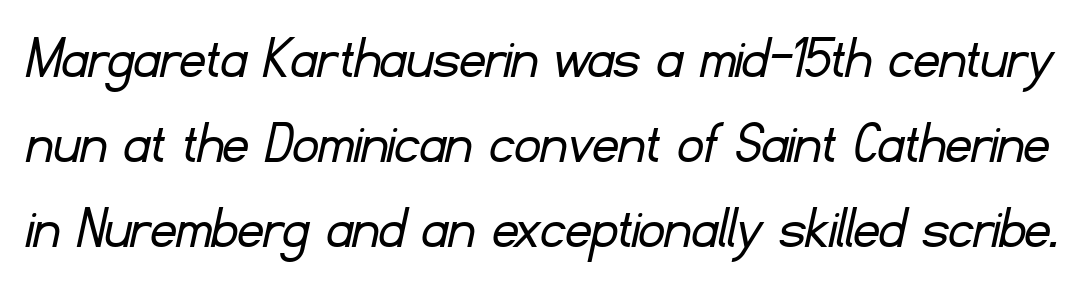
The face used here is proportionally spaced, like ordinary book or web type. The string is rendered with underlining switched off. Here the glyphs are tracked normally, forming tight word shapes. Is the stroke heavy? The answer is a plain regular-or-lighter. In terms of leading, this rendering sits right in the middle. The passage shown is typeset with a sans-serif family.
